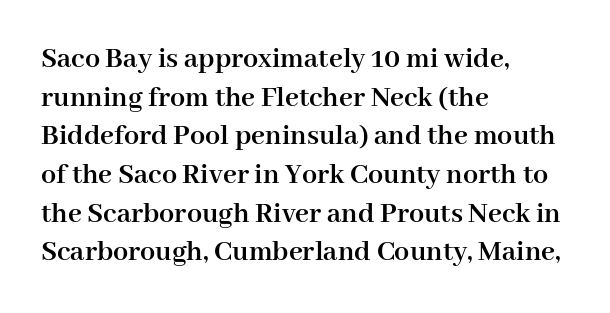
The image shows 30 px semibold serif type, upright; set left-aligned, normal line spacing (1.29x), normal letter spacing, not underlined; high stroke contrast and a medium x-height.
